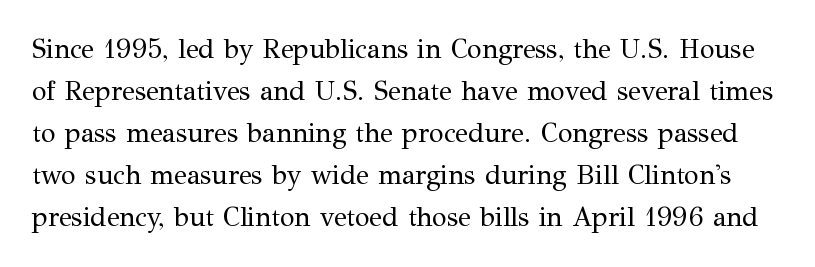
The image shows 27 px text type, upright; set normal line spacing (1.56x), normal letter spacing, not underlined.
